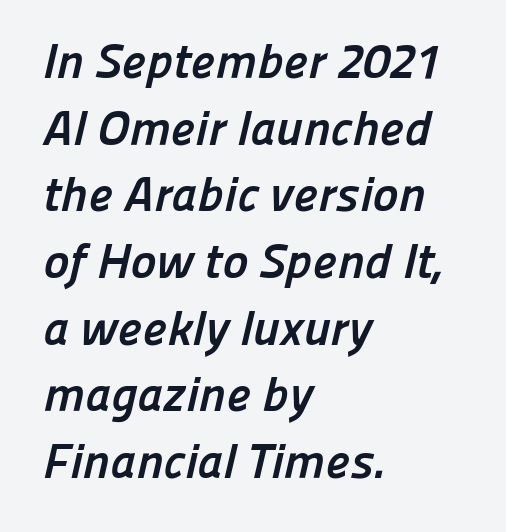
Q: Is the text bold? A: Yes.
Q: Is the typeface a serif or a sans-serif typeface? A: Sans-serif.
Q: Is the text underlined? A: No.
Q: How is the paragraph aligned? A: Left-aligned.
Q: Is the spacing between letters normal or unusually wide? A: Normal.
Q: Is the spacing between lines tight, normal or loose? A: Normal.
Q: Width (condensed, normal, or wide)? A: Normal.
Q: Stroke contrast? A: Low.
Q: x-height? A: Medium.
Q: Monospaced? A: No.
